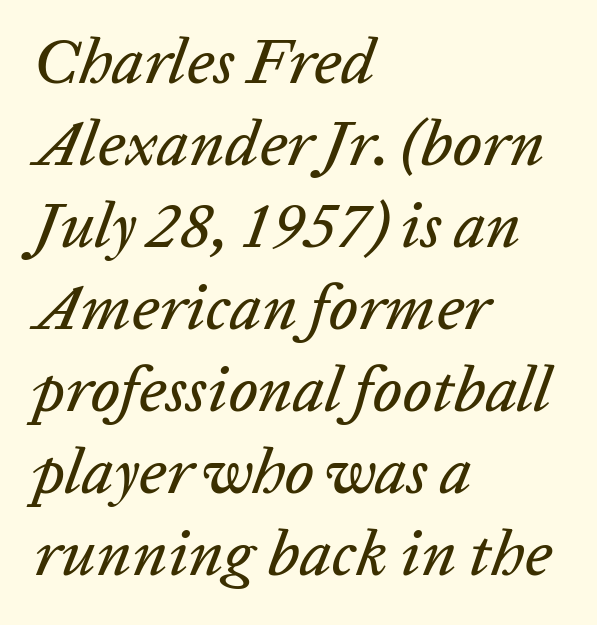
The image shows 64 px text type, italic (leaning right); set left-aligned, normal line spacing (1.28x), normal letter spacing, not underlined; low stroke contrast and a medium x-height.
